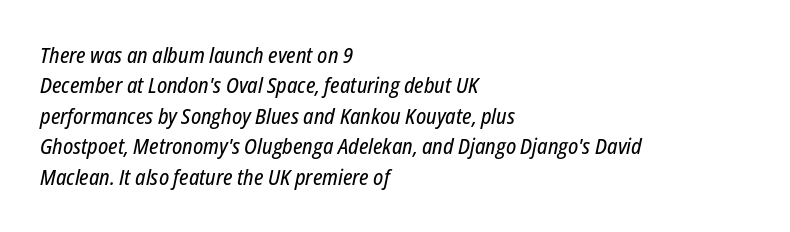
Where is the straight margin? On the left. Only glyphs here, with clear space below each row. The designer left line spacing at the default. The rendering applies a slant to the glyphs. Between one letter and the next there's only the usual sliver of space.
